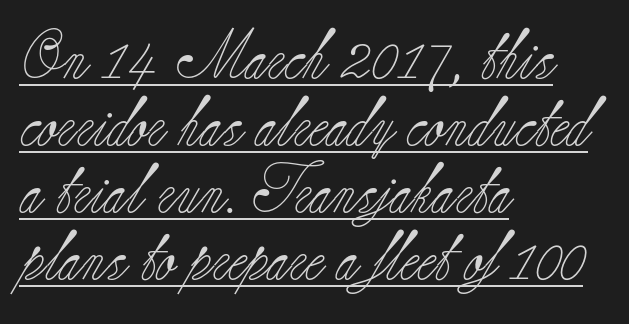
{"serif": "yes", "bold": "no", "weight": "light", "width": "normal", "stroke_contrast": "low", "x_height": "small", "monospaced": "no", "underline": "yes", "align": "left", "line_spacing": "normal", "line_spacing_ratio": 1.37, "letter_spacing": "normal", "letter_spacing_em": 0.0, "glyph_px": 49}
